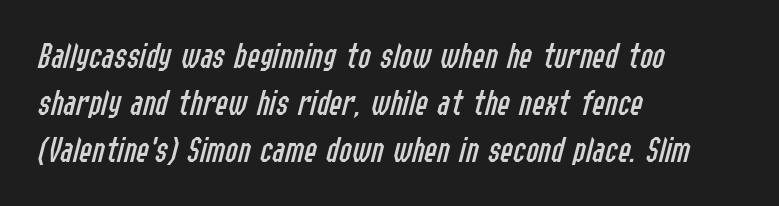
{"italic": "yes", "lean": "right", "slant_degrees": 14, "bold": "no", "weight": "regular", "width": "condensed", "stroke_contrast": "low", "x_height": "medium", "monospaced": "no", "underline": "no", "align": "left", "line_spacing_ratio": 1.24, "letter_spacing": "normal", "letter_spacing_em": 0.0, "glyph_px": 38}
